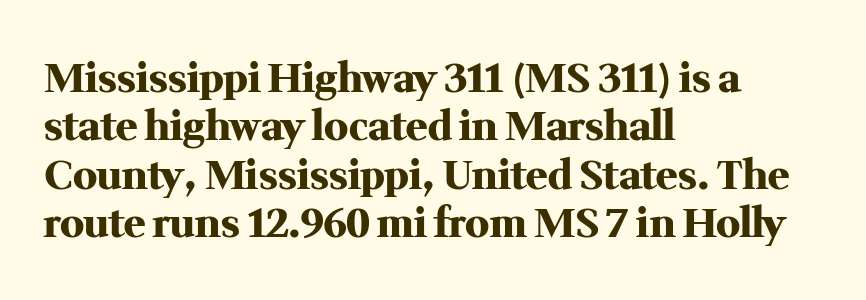
{"serif": "yes", "italic": "no", "bold": "yes", "weight": "heavy", "width": "normal", "stroke_contrast": "medium", "x_height": "medium", "monospaced": "no", "underline": "no", "align": "left", "line_spacing_ratio": 1.21, "letter_spacing": "normal", "letter_spacing_em": 0.0, "glyph_px": 40}
